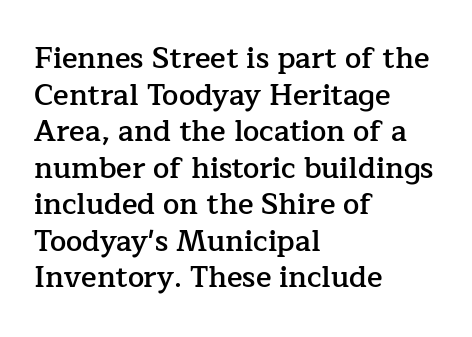
The image shows 29 px semibold serif type, upright; set left-aligned, normal line spacing (1.26x), normal letter spacing, not underlined; low stroke contrast and a medium x-height.
